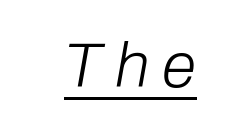
{"italic": "yes", "lean": "right", "slant_degrees": 10, "bold": "no", "weight": "light", "width": "normal", "stroke_contrast": "low", "x_height": "medium", "monospaced": "no", "underline": "yes", "letter_spacing": "wide", "letter_spacing_em": 0.21, "glyph_px": 63}
